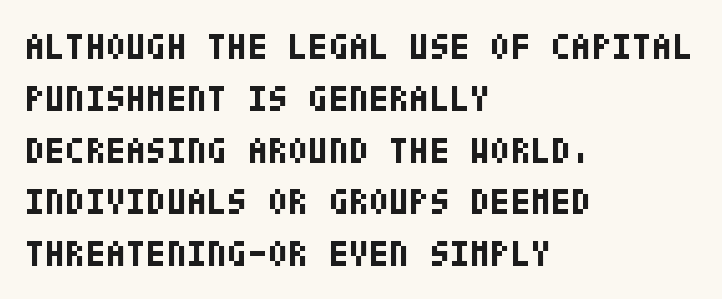
Q: Is the text bold? A: Yes.
Q: Is the text italic (slanted)? A: No, it is upright.
Q: Is the typeface a serif or a sans-serif typeface? A: Sans-serif.
Q: Is the text underlined? A: No.
Q: How is the paragraph aligned? A: Left-aligned.
Q: Is the spacing between letters normal or unusually wide? A: Normal.
Q: Is the spacing between lines tight, normal or loose? A: Normal.
Q: Width (condensed, normal, or wide)? A: Condensed.
Q: Stroke contrast? A: Low.
Q: x-height? A: Large.
